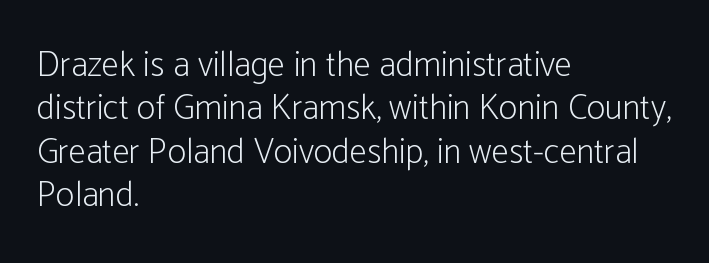
{"serif": "no", "italic": "no", "bold": "no", "weight": "light", "width": "condensed", "stroke_contrast": "low", "x_height": "medium", "monospaced": "no", "underline": "no", "align": "left", "line_spacing_ratio": 1.24, "letter_spacing": "normal", "letter_spacing_em": 0.0, "glyph_px": 35}
